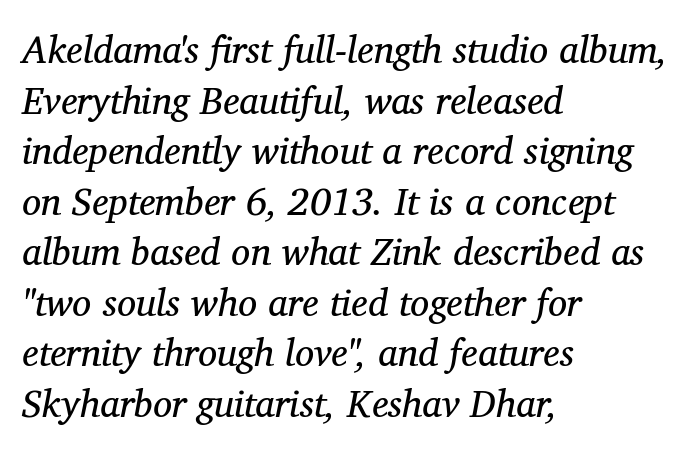
Q: Is the text bold? A: No.
Q: Is the text italic (slanted)? A: Yes, it leans right by about 11 degrees.
Q: Is the typeface a serif or a sans-serif typeface? A: Serif.
Q: Is the text underlined? A: No.
Q: How is the paragraph aligned? A: Left-aligned.
Q: Is the spacing between letters normal or unusually wide? A: Normal.
Q: Is the spacing between lines tight, normal or loose? A: Normal.
Q: Width (condensed, normal, or wide)? A: Normal.
Q: Stroke contrast? A: Medium.
Q: x-height? A: Medium.
Q: Monospaced? A: No.
